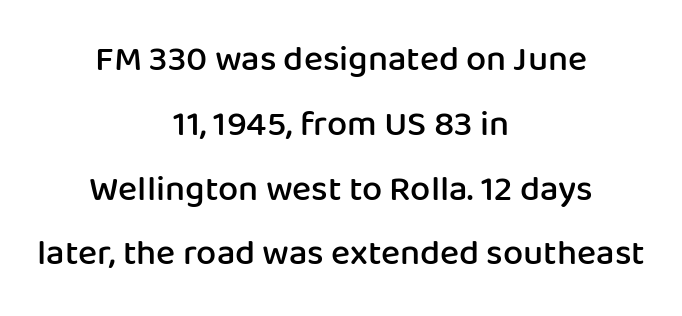
Posture: upright roman. Short note: letters normally spaced. The letters advance in unequal steps, a hallmark of proportional type. This rendering employs a face without finishing strokes, i.e., a sans-serif. The gap between lines stays unmarked.
